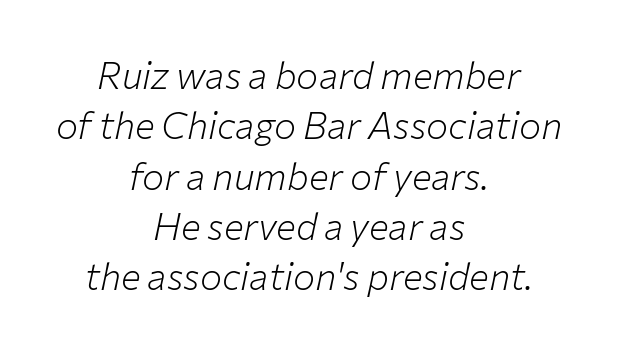
Descender tails drop into unmarked territory. A normal amount of white space separates one row of letters from the next. You could call the tracking neutral — neither tight nor loose. On a weight scale, this lands at 450 or below. These lines stack symmetrically, like a column narrowing and widening about its center.
